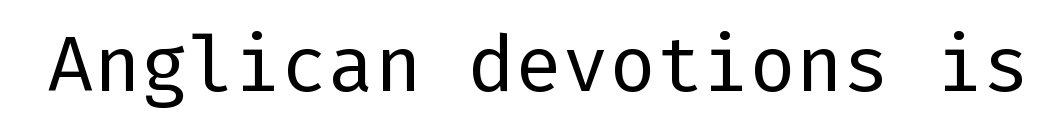
{"serif": "no", "italic": "no", "bold": "no", "weight": "regular", "width": "normal", "stroke_contrast": "low", "x_height": "medium", "underline": "no", "letter_spacing": "normal", "letter_spacing_em": 0.0, "glyph_px": 78}
